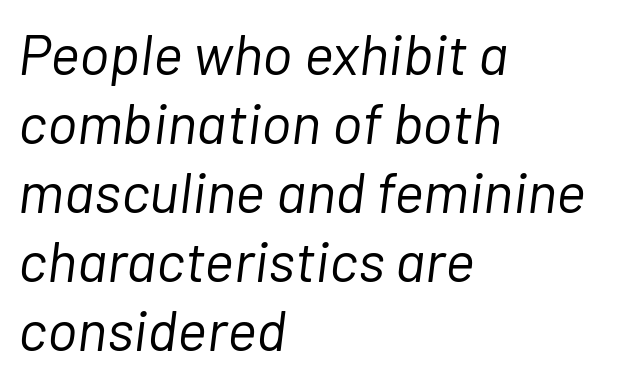
{"italic": "yes", "lean": "right", "slant_degrees": 7, "bold": "no", "weight": "light", "width": "normal", "stroke_contrast": "low", "x_height": "medium", "monospaced": "no", "underline": "no", "align": "left", "line_spacing_ratio": 1.21, "letter_spacing": "normal", "letter_spacing_em": 0.0, "glyph_px": 57}
